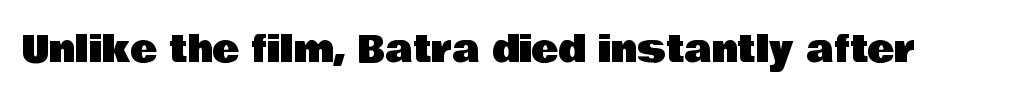
{"serif": "no", "italic": "no", "width": "normal", "stroke_contrast": "low", "x_height": "large", "monospaced": "no", "underline": "no", "letter_spacing": "normal", "letter_spacing_em": 0.0, "glyph_px": 36}
